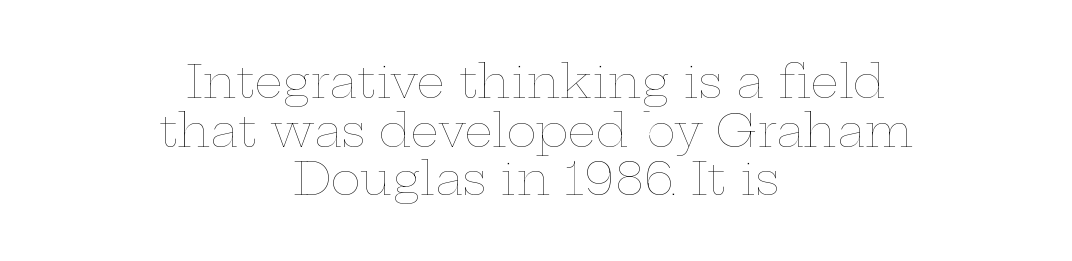
{"italic": "no", "bold": "no", "weight": "thin", "width": "wide", "stroke_contrast": "low", "x_height": "medium", "monospaced": "no", "underline": "no", "align": "center", "line_spacing": "tight", "line_spacing_ratio": 1.08, "letter_spacing": "normal", "letter_spacing_em": 0.0, "glyph_px": 45}
